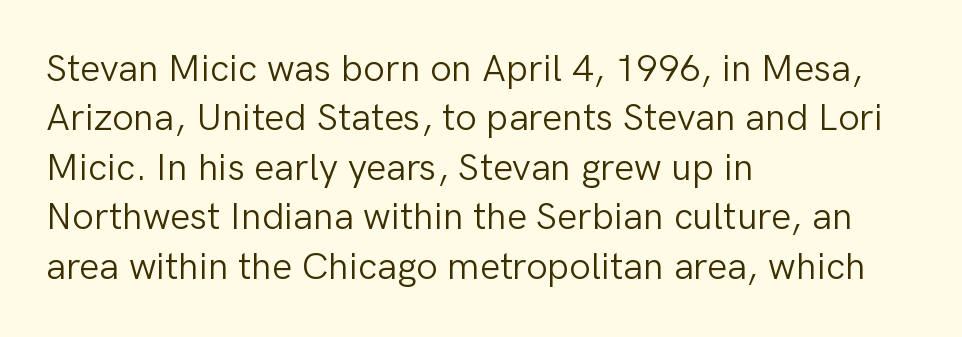
The image shows 38 px light sans-serif type, upright; set left-aligned, normal line spacing (1.3x), normal letter spacing, not underlined; low stroke contrast and a medium x-height.
